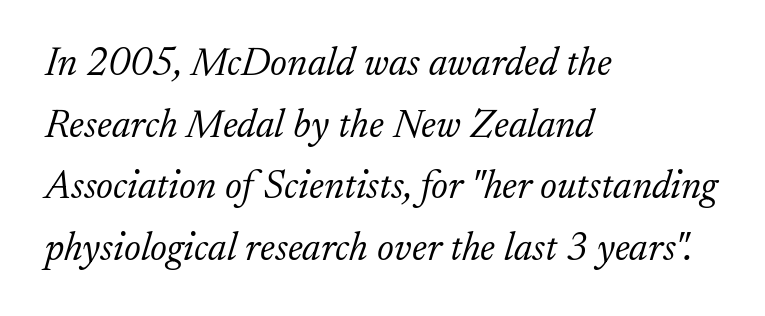
{"serif": "yes", "italic": "yes", "lean": "right", "slant_degrees": 17, "bold": "no", "weight": "light", "width": "normal", "stroke_contrast": "low", "x_height": "small", "monospaced": "no", "underline": "no", "align": "left", "line_spacing": "normal", "line_spacing_ratio": 1.54, "letter_spacing": "normal", "letter_spacing_em": 0.0, "glyph_px": 40}
